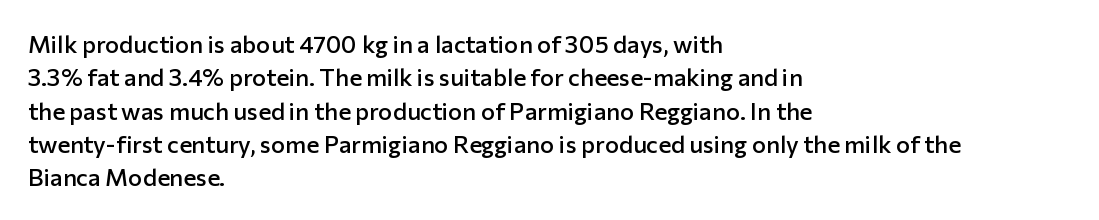
Q: Is the text bold? A: Semi-bold.
Q: Is the text italic (slanted)? A: No, it is upright.
Q: Is the text underlined? A: No.
Q: How is the paragraph aligned? A: Left-aligned.
Q: Is the spacing between letters normal or unusually wide? A: Normal.
Q: Is the spacing between lines tight, normal or loose? A: Normal.
